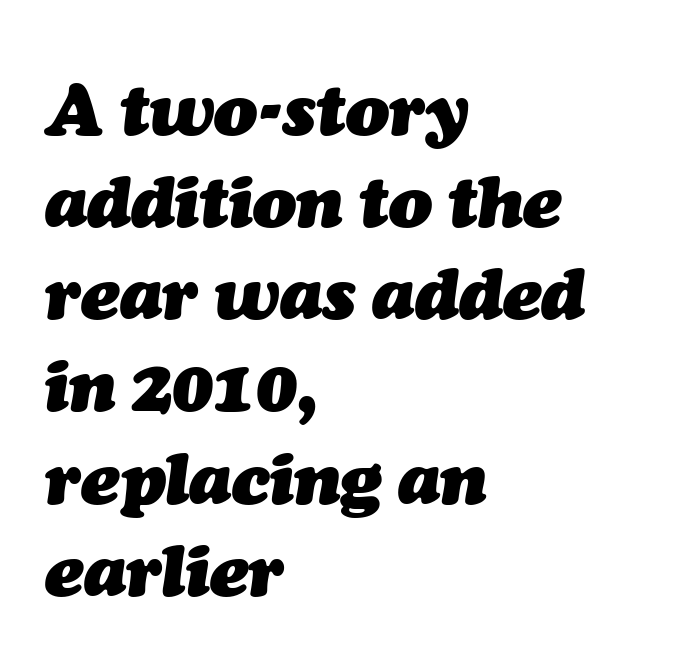
The image shows 72 px heavy type, italic (leaning right); set left-aligned, normal line spacing (1.28x), normal letter spacing, not underlined; medium stroke contrast and a medium x-height.
